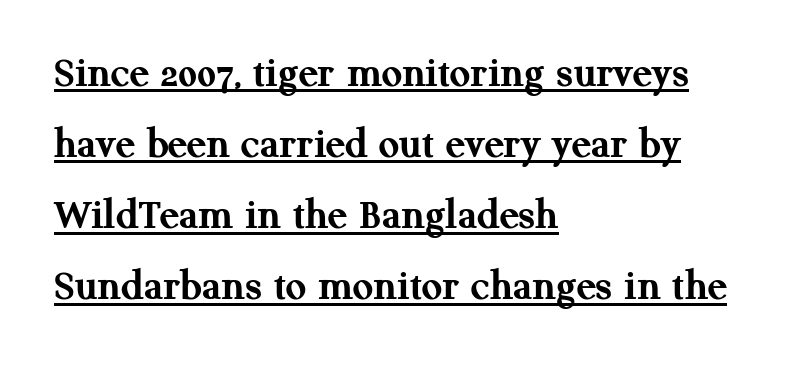
{"serif": "yes", "italic": "no", "bold": "yes", "weight": "semibold", "width": "normal", "stroke_contrast": "medium", "x_height": "medium", "monospaced": "no", "underline": "yes", "align": "left", "line_spacing": "normal", "line_spacing_ratio": 1.58, "letter_spacing": "normal", "letter_spacing_em": 0.0, "glyph_px": 45}
